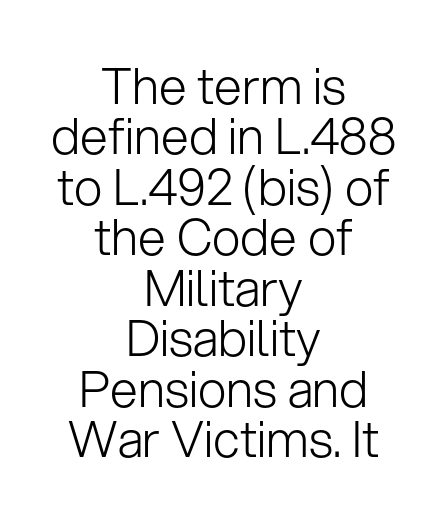
Q: Is the text bold? A: No.
Q: Is the text italic (slanted)? A: No, it is upright.
Q: Is the typeface a serif or a sans-serif typeface? A: Sans-serif.
Q: Is the text underlined? A: No.
Q: How is the paragraph aligned? A: Centered.
Q: Is the spacing between letters normal or unusually wide? A: Normal.
Q: Is the spacing between lines tight, normal or loose? A: Tight.
Q: Width (condensed, normal, or wide)? A: Normal.
Q: Stroke contrast? A: Low.
Q: x-height? A: Medium.
Q: Monospaced? A: No.
